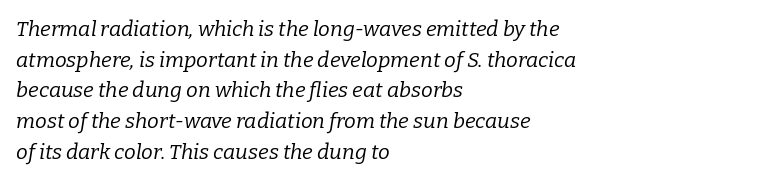
The image shows 21 px text type, italic (leaning right); set left-aligned, normal line spacing (1.46x), normal letter spacing, not underlined.
